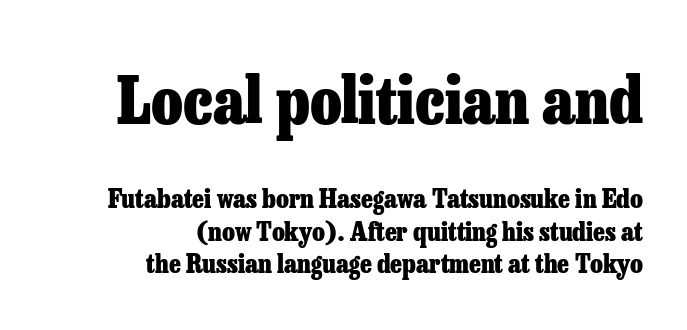
{"serif": "yes", "italic": "no", "bold": "yes", "weight": "heavy", "width": "normal", "stroke_contrast": "low", "x_height": "medium", "monospaced": "no", "underline": "no", "align": "right", "line_spacing": "normal", "line_spacing_ratio": 1.25, "letter_spacing": "normal", "letter_spacing_em": 0.0, "larger_block": "first", "size_ratio": 2.46, "glyph_px": 64}
